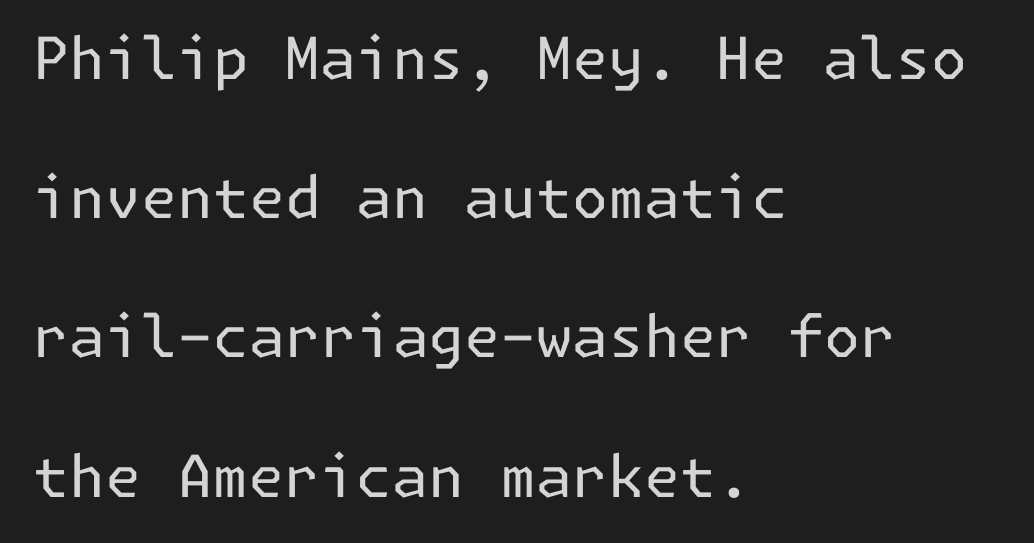
{"serif": "no", "italic": "no", "bold": "no", "weight": "regular", "width": "normal", "stroke_contrast": "low", "x_height": "medium", "underline": "no", "align": "left", "line_spacing": "loose", "line_spacing_ratio": 2.4, "letter_spacing": "normal", "letter_spacing_em": 0.0, "glyph_px": 58}
